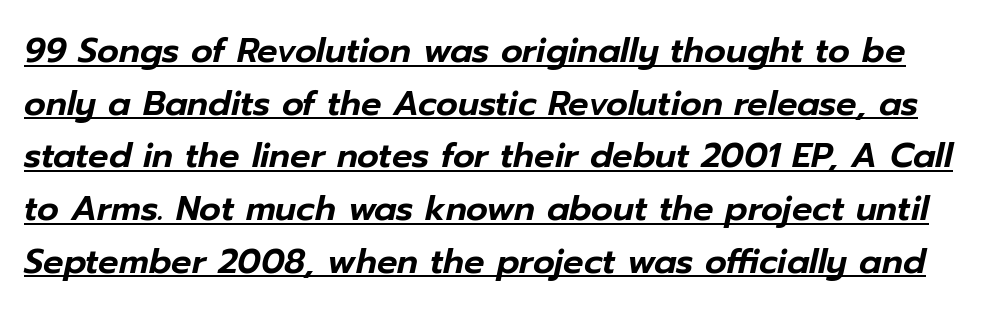
{"italic": "yes", "lean": "right", "slant_degrees": 12, "width": "normal", "stroke_contrast": "low", "x_height": "medium", "monospaced": "no", "underline": "yes", "line_spacing": "normal", "line_spacing_ratio": 1.55, "letter_spacing": "normal", "letter_spacing_em": 0.0, "glyph_px": 34}
